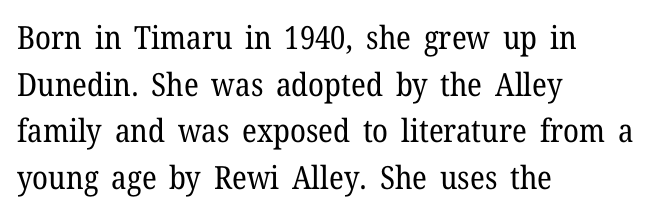
The image shows 32 px regular-weight serif type, upright; set left-aligned, normal line spacing (1.46x), normal letter spacing, not underlined; low stroke contrast and a medium x-height.
